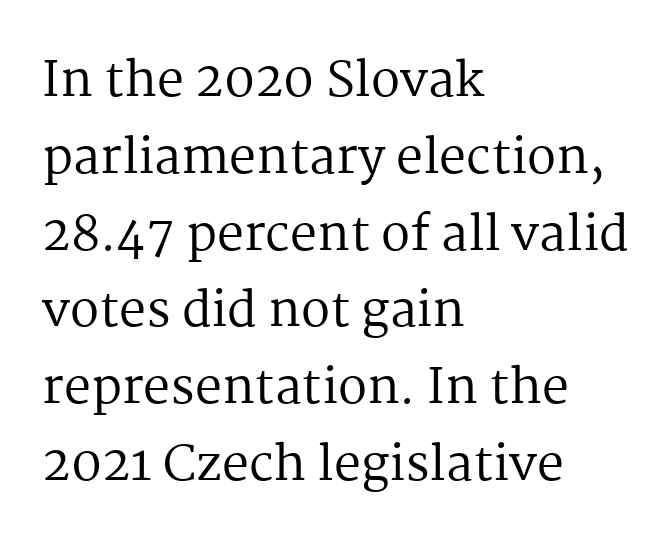
This is serif lettering, the kind often seen in printed books. The letterforms sit at book weight or below. There is no visible air inserted between adjacent glyphs. Line starts are locked; line ends wander. The passage shown is typed in a proportional face where columns would drift.
